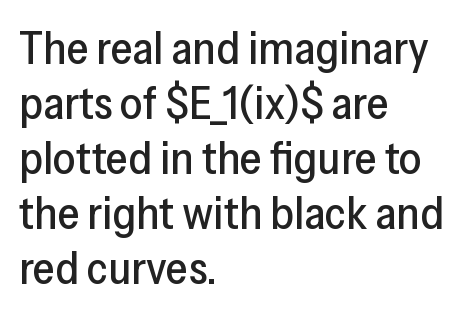
Any mark beneath the type? The region is blank. No italicization has been applied; the sample stays upright. Each letter's strokes conclude bluntly, with no projecting serifs. Glyph-to-glyph distance matches everyday printed text. The rag falls on the right side of this text block.
